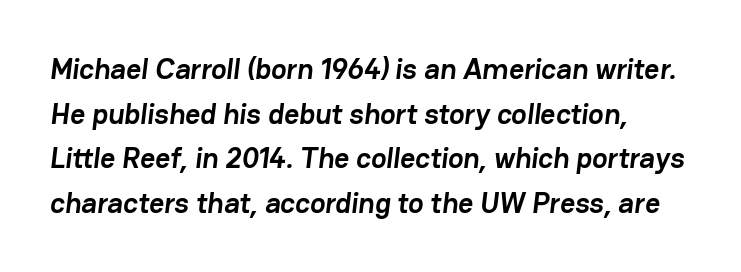
The image shows 29 px semibold sans-serif type; set normal line spacing (1.54x), normal letter spacing, not underlined; low stroke contrast and a medium x-height.
